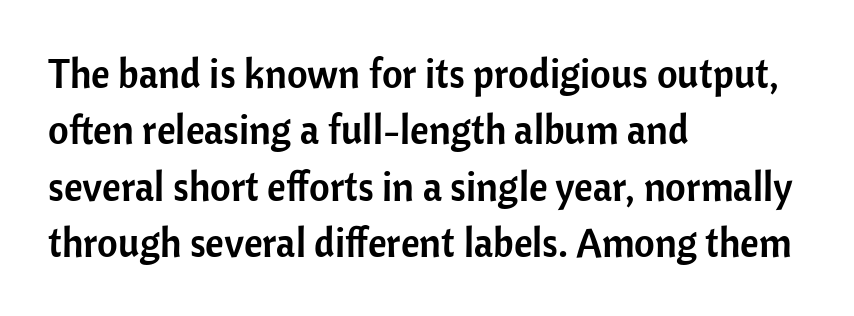
{"serif": "no", "italic": "no", "width": "normal", "stroke_contrast": "low", "x_height": "medium", "monospaced": "no", "underline": "no", "align": "left", "line_spacing": "normal", "line_spacing_ratio": 1.41, "letter_spacing": "normal", "letter_spacing_em": 0.0, "glyph_px": 40}
